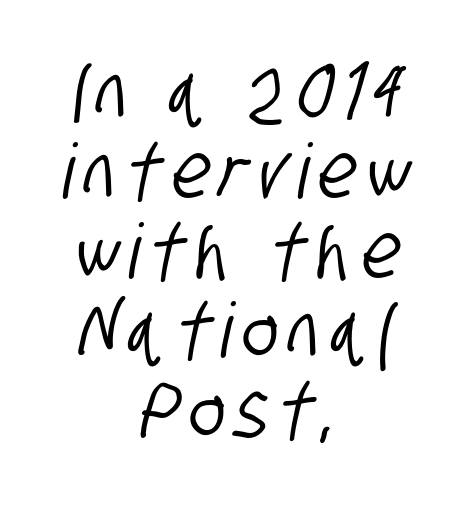
Every row of glyphs is offset so its center matches the block's center. Do the characters align in a grid? No, the font is proportional. Typographically, this falls in the sans-serif category. The string is rendered with underlining switched off. Closely set lines give the paragraph a compact silhouette.
